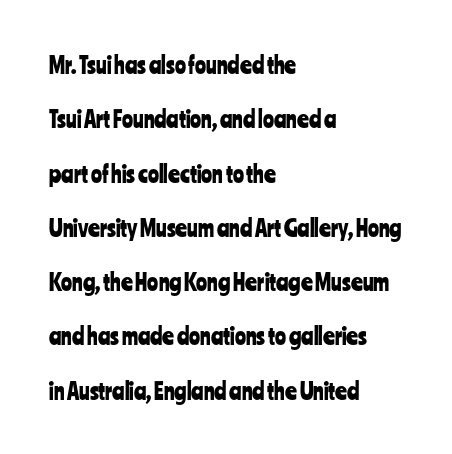
Does extra space separate the letters? No, they use regular spacing. The text block is weighted toward the left margin, trailing off unevenly rightward. Underlining? Definitely not there. Is there much room between lines? Yes — plenty of vertical air separates them. Is there any slant? The stems are plumb.
